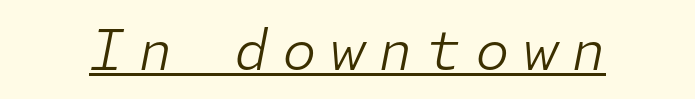
{"italic": "yes", "lean": "right", "slant_degrees": 11, "bold": "no", "weight": "light", "width": "normal", "stroke_contrast": "low", "x_height": "medium", "underline": "yes", "letter_spacing": "wide", "letter_spacing_em": 0.24, "glyph_px": 56}
